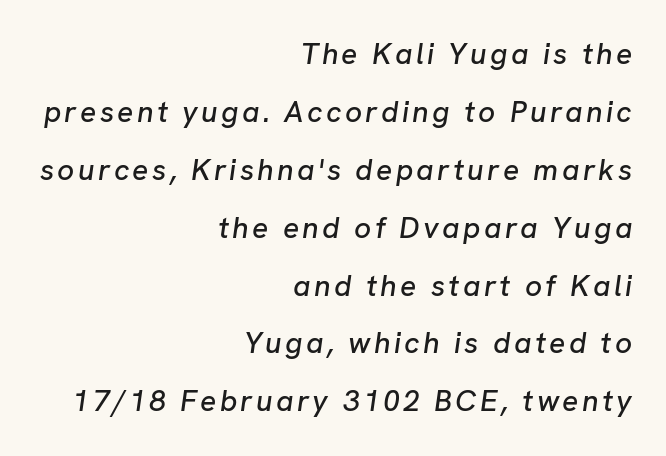
The image shows 30 px text type, italic (leaning right); set right-aligned, loose line spacing (1.93x), not underlined; low stroke contrast and a medium x-height.
